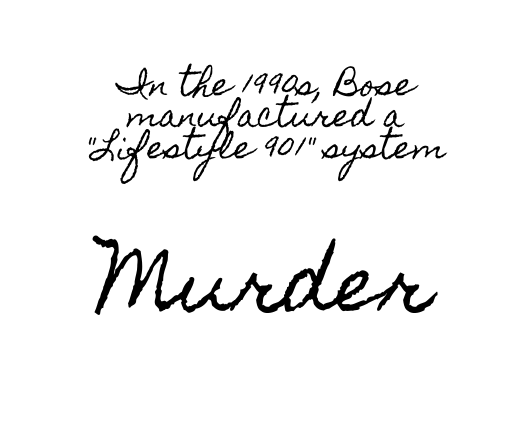
The image shows 77 px condensed type; set centered, tight line spacing (1.01x), normal letter spacing, not underlined; the second (bottom) block is 2.48x larger; a small x-height.
